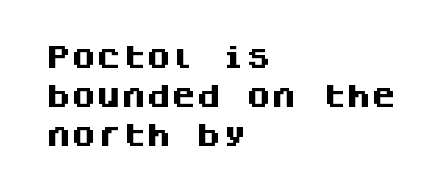
Q: Is the text bold? A: Yes.
Q: Is the text italic (slanted)? A: No, it is upright.
Q: Is the text underlined? A: No.
Q: How is the paragraph aligned? A: Left-aligned.
Q: Is the spacing between letters normal or unusually wide? A: Normal.
Q: Is the spacing between lines tight, normal or loose? A: Normal.
